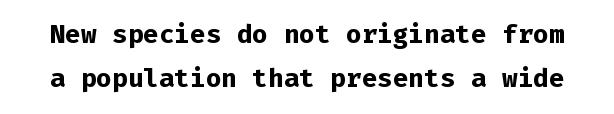
The area under the type is left untouched. Observe the ordinary spacing: letters are neighbours, not strangers. The passage shown is emphatically bold. Do the letters lean? They stand straight.
